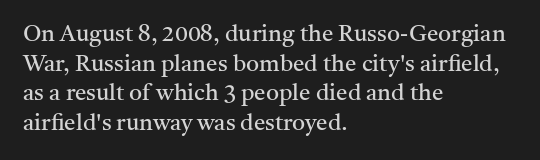
The lines sit at an ordinary, default distance from one another. The rag falls on the right side of this text block. The characters are drawn with everyday or finer stroke widths. Descender tails drop into unmarked territory.
